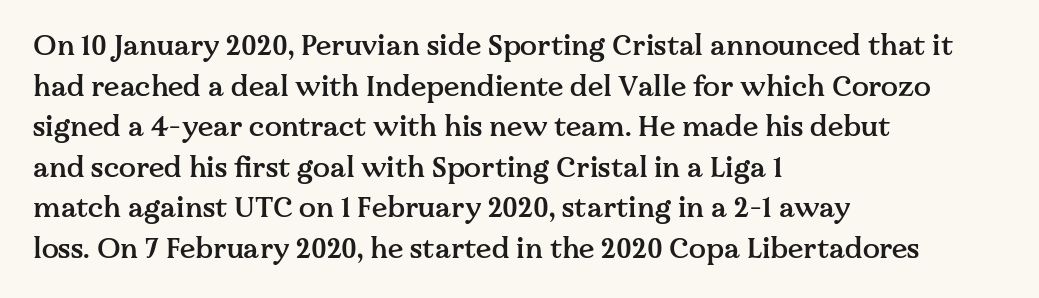
{"serif": "yes", "italic": "no", "bold": "semi", "weight": "semibold", "width": "normal", "stroke_contrast": "medium", "x_height": "medium", "monospaced": "no", "underline": "no", "align": "left", "line_spacing": "normal", "line_spacing_ratio": 1.45, "letter_spacing": "normal", "letter_spacing_em": 0.0, "glyph_px": 28}
